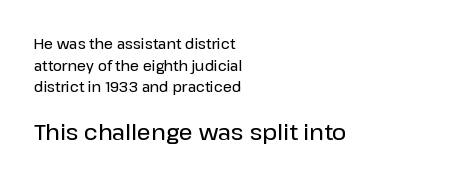
{"italic": "no", "underline": "no", "align": "left", "line_spacing": "normal", "line_spacing_ratio": 1.54, "letter_spacing": "normal", "letter_spacing_em": 0.0, "larger_block": "second", "size_ratio": 1.57, "glyph_px": 22}
